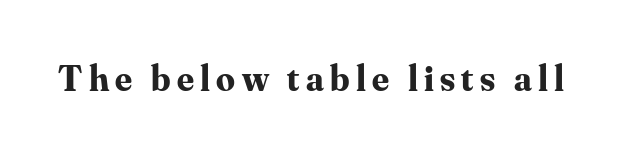
Q: Is the text bold? A: Yes.
Q: Is the text italic (slanted)? A: No, it is upright.
Q: Is the typeface a serif or a sans-serif typeface? A: Serif.
Q: Is the text underlined? A: No.
Q: Width (condensed, normal, or wide)? A: Normal.
Q: Stroke contrast? A: Medium.
Q: x-height? A: Small.
Q: Monospaced? A: No.
